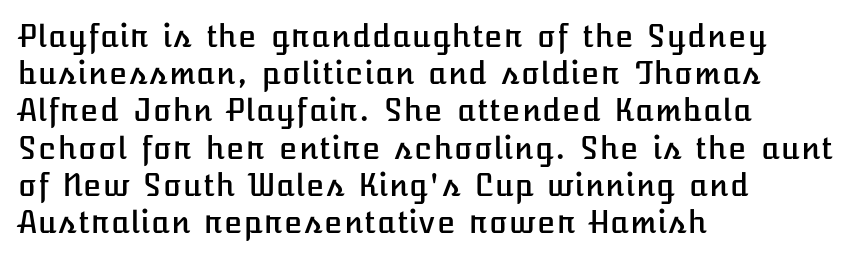
The image shows 30 px text type, upright; set left-aligned, line spacing 1.24x, normal letter spacing, not underlined; low stroke contrast and a medium x-height.
